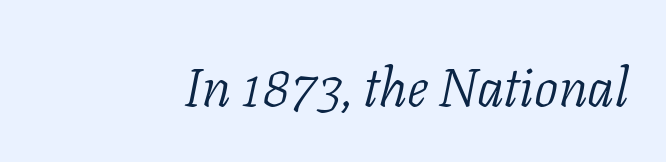
The image shows 54 px light serif type, italic (leaning right); set normal letter spacing, not underlined; low stroke contrast and a medium x-height.
